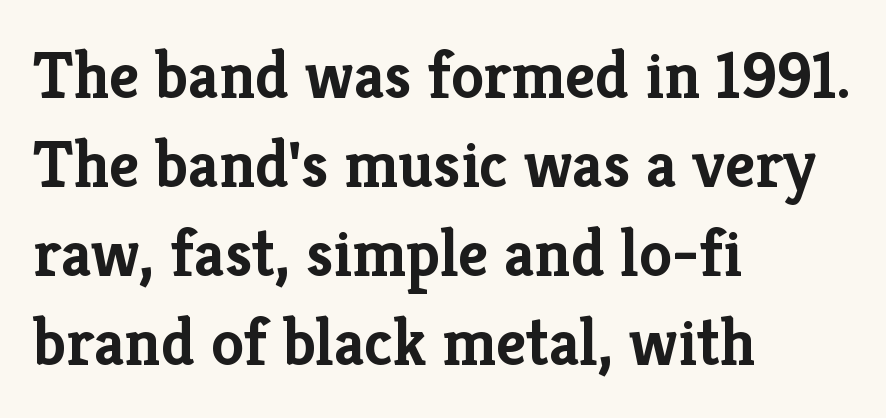
The image shows 66 px semibold serif type, upright; set left-aligned, normal line spacing (1.35x), normal letter spacing, not underlined; low stroke contrast and a medium x-height.
